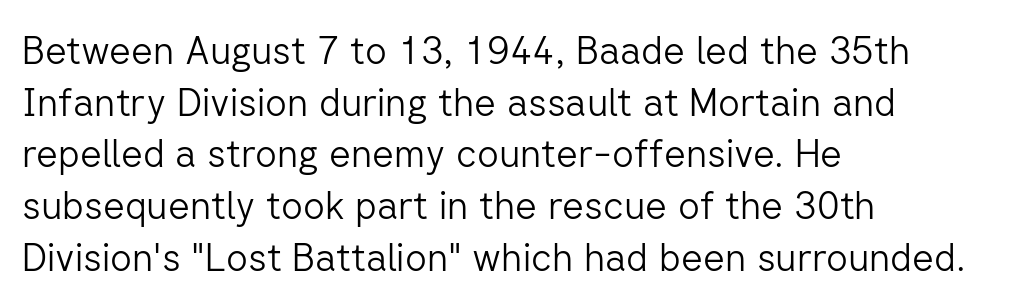
The image shows 38 px light sans-serif type, upright; set left-aligned, normal line spacing (1.36x), normal letter spacing, not underlined; low stroke contrast and a medium x-height.
